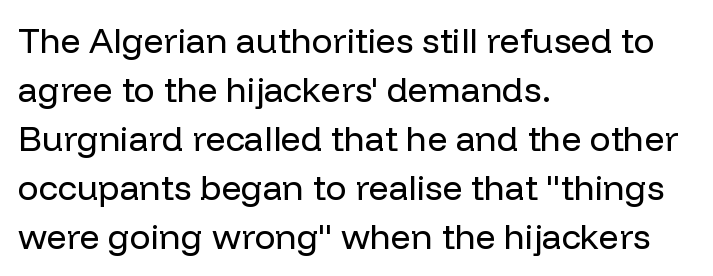
{"serif": "no", "italic": "no", "bold": "no", "weight": "regular", "width": "normal", "stroke_contrast": "low", "x_height": "medium", "monospaced": "no", "underline": "no", "align": "left", "line_spacing": "normal", "line_spacing_ratio": 1.4, "letter_spacing": "normal", "letter_spacing_em": 0.0, "glyph_px": 35}
